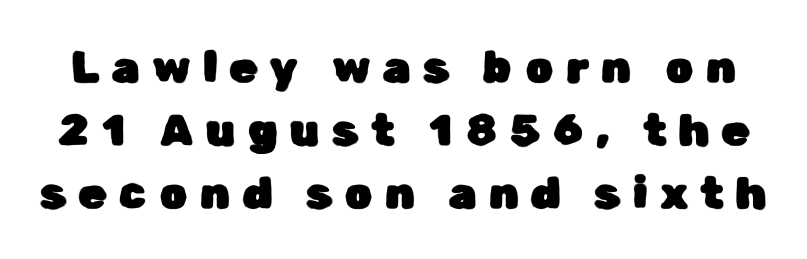
Q: Is the text italic (slanted)? A: No, it is upright.
Q: Is the typeface a serif or a sans-serif typeface? A: Sans-serif.
Q: Is the text underlined? A: No.
Q: Is the spacing between letters normal or unusually wide? A: Unusually wide.
Q: Is the spacing between lines tight, normal or loose? A: Normal.
Q: Width (condensed, normal, or wide)? A: Normal.
Q: Stroke contrast? A: Low.
Q: x-height? A: Medium.
Q: Monospaced? A: No.
